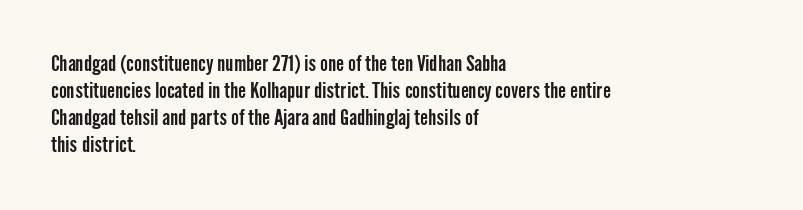
Q: Is the text italic (slanted)? A: No, it is upright.
Q: Is the text underlined? A: No.
Q: How is the paragraph aligned? A: Left-aligned.
Q: Is the spacing between letters normal or unusually wide? A: Normal.
Q: Is the spacing between lines tight, normal or loose? A: Normal.
